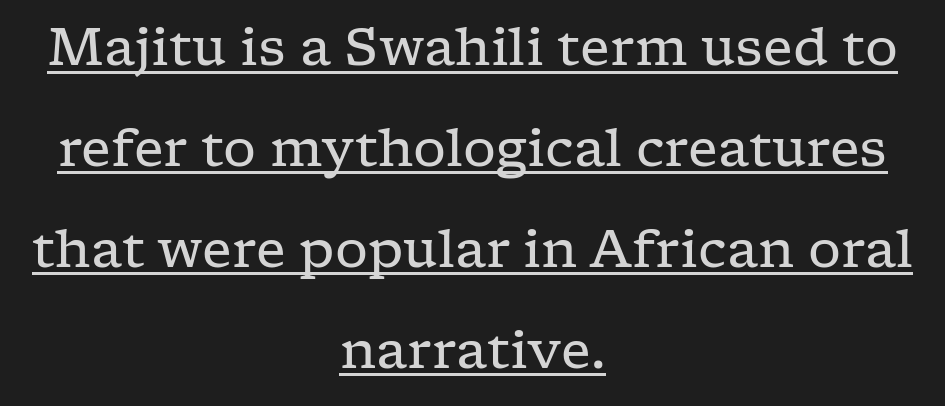
Vertical spacing — loose. Each word holds together tightly as a unit, with standard inter-letter gaps. Small tapered or slab feet sit at the stroke ends, so this counts as serif. Nothing heavy about these letters — not bold at all. The glyphs are accompanied by a horizontal stroke just below them. These lines were composed using upright roman letters.
